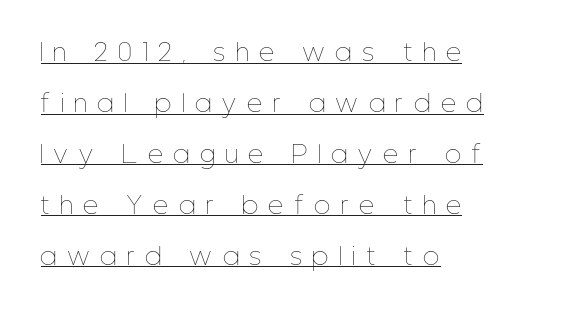
Q: Is the text bold? A: No.
Q: Is the text italic (slanted)? A: No, it is upright.
Q: Is the text underlined? A: Yes.
Q: How is the paragraph aligned? A: Left-aligned.
Q: Is the spacing between letters normal or unusually wide? A: Unusually wide.
Q: Is the spacing between lines tight, normal or loose? A: Loose.
